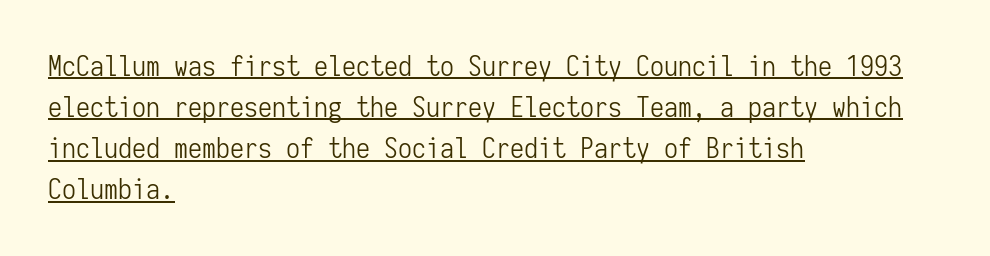
{"serif": "no", "italic": "no", "bold": "no", "weight": "light", "width": "condensed", "stroke_contrast": "low", "x_height": "medium", "monospaced": "yes", "underline": "yes", "align": "left", "line_spacing": "normal", "line_spacing_ratio": 1.47, "letter_spacing": "normal", "letter_spacing_em": 0.0, "glyph_px": 28}
